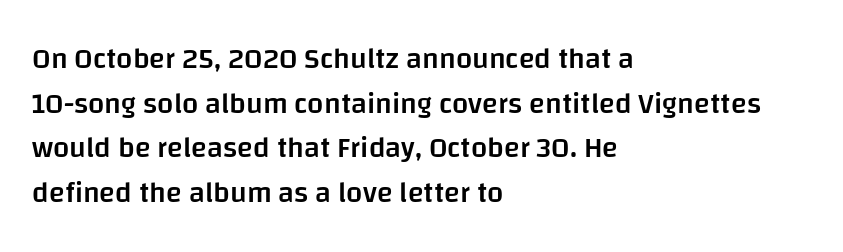
The ragged edge is on the right, which tells us the setting is flush left. The vertical gap from one line to the next is medium. Does extra space separate the letters? No, they use regular spacing. Do the characters align in a grid? No, the font is proportional.
